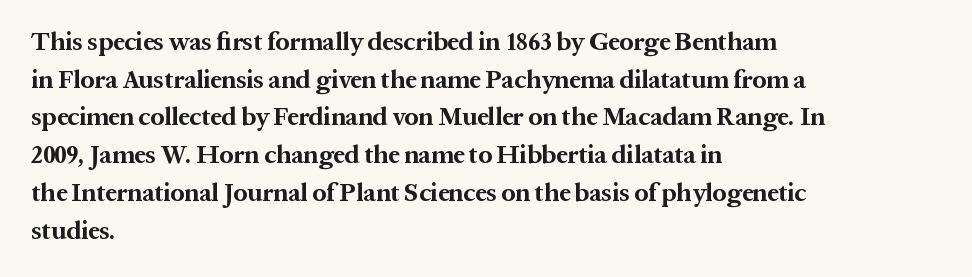
{"italic": "no", "bold": "yes", "underline": "no", "align": "left", "line_spacing": "normal", "line_spacing_ratio": 1.51, "letter_spacing": "normal", "letter_spacing_em": 0.0, "glyph_px": 25}
